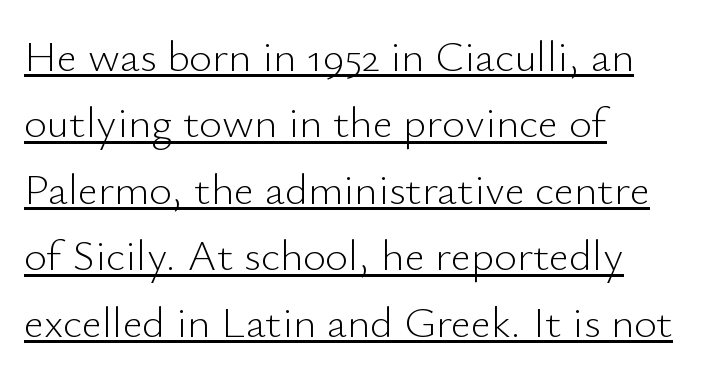
Italic: no, the glyphs are upright roman. The characters display no serif detailing; their extremities are plain. Weight: in the light-to-regular range. Inter-character spacing is left at the font's built-in metrics. Is this a fixed-width face? No — the glyphs have proportional, varying widths. Does the leading feel generous? No, just average.
